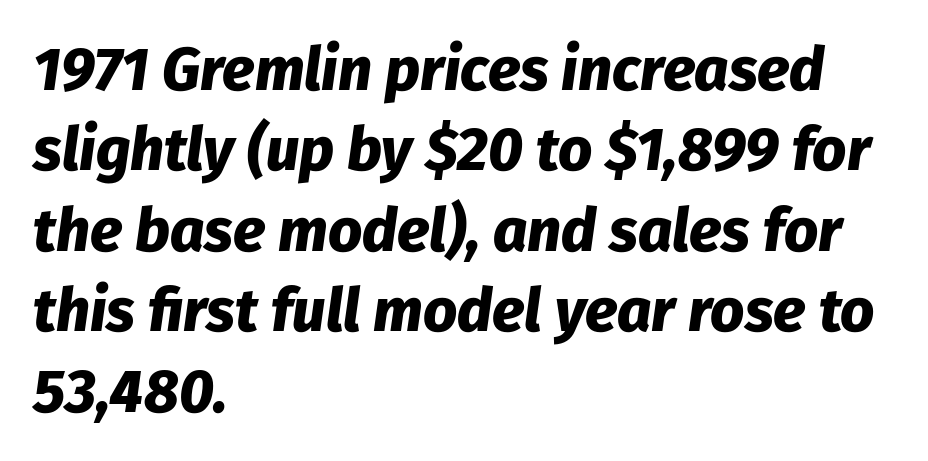
The image shows 60 px heavy type, italic (leaning right); set left-aligned, normal line spacing (1.34x), normal letter spacing, not underlined; low stroke contrast and a medium x-height.
